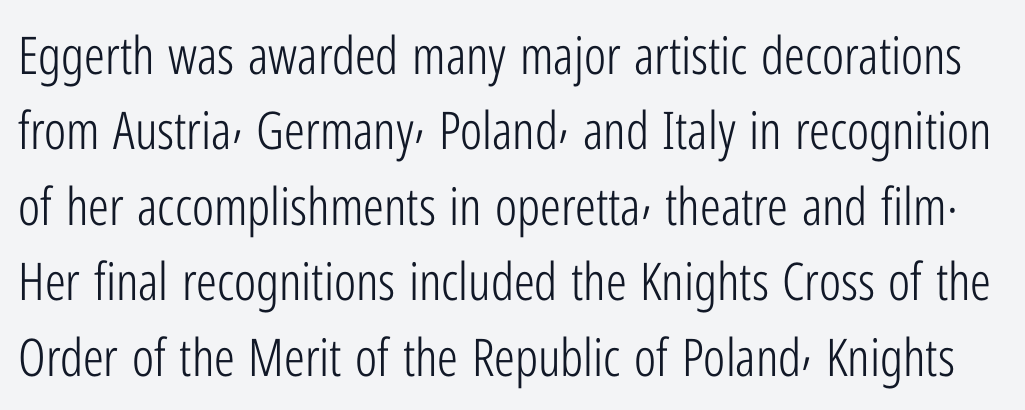
Q: Is the text bold? A: No.
Q: Is the text italic (slanted)? A: No, it is upright.
Q: Is the typeface a serif or a sans-serif typeface? A: Sans-serif.
Q: Is the text underlined? A: No.
Q: Is the spacing between letters normal or unusually wide? A: Normal.
Q: Is the spacing between lines tight, normal or loose? A: Normal.
Q: Width (condensed, normal, or wide)? A: Condensed.
Q: Stroke contrast? A: Low.
Q: x-height? A: Medium.
Q: Monospaced? A: No.
